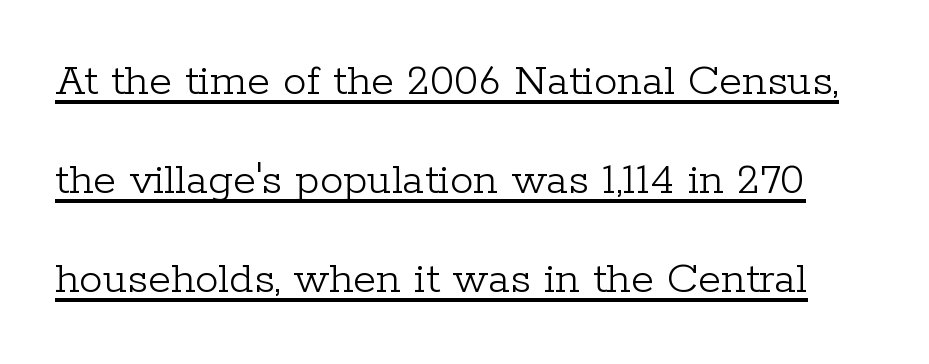
{"serif": "yes", "italic": "no", "bold": "no", "weight": "light", "width": "normal", "stroke_contrast": "low", "x_height": "medium", "monospaced": "no", "underline": "yes", "line_spacing": "loose", "line_spacing_ratio": 2.11, "letter_spacing": "normal", "letter_spacing_em": 0.0, "glyph_px": 47}
